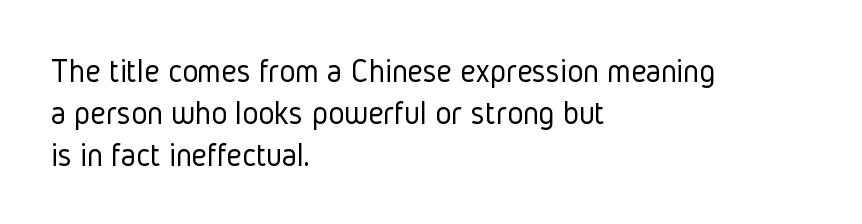
The image shows 34 px light, condensed sans-serif type, upright; set left-aligned, line spacing 1.23x, normal letter spacing, not underlined; low stroke contrast and a medium x-height.
